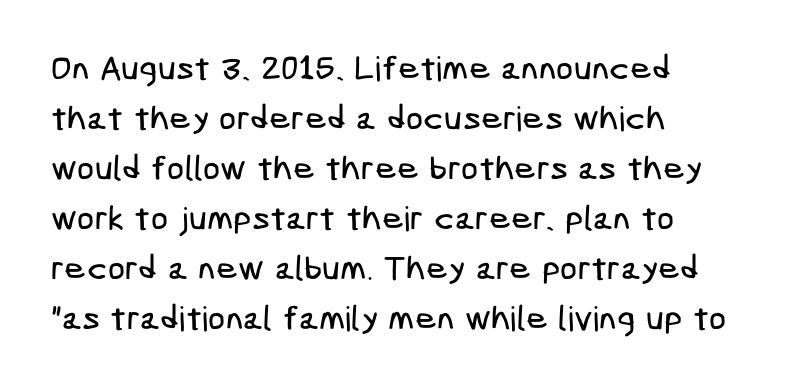
Nothing sits at the stroke ends, so this counts as sans-serif. The letterforms sit shoulder to shoulder at normal distance. Does the leading feel generous? No, just average. The gap between lines stays unmarked. Horizontally, the lines are justified to the leading edge only.
